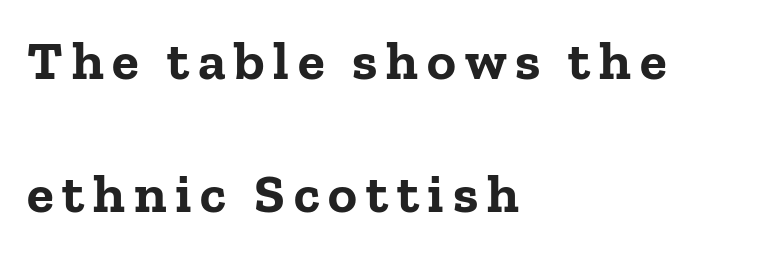
Q: Is the text bold? A: Yes.
Q: Is the text italic (slanted)? A: No, it is upright.
Q: Is the typeface a serif or a sans-serif typeface? A: Serif.
Q: Is the text underlined? A: No.
Q: How is the paragraph aligned? A: Left-aligned.
Q: Is the spacing between lines tight, normal or loose? A: Loose.
Q: Width (condensed, normal, or wide)? A: Normal.
Q: Stroke contrast? A: Low.
Q: x-height? A: Medium.
Q: Monospaced? A: No.
